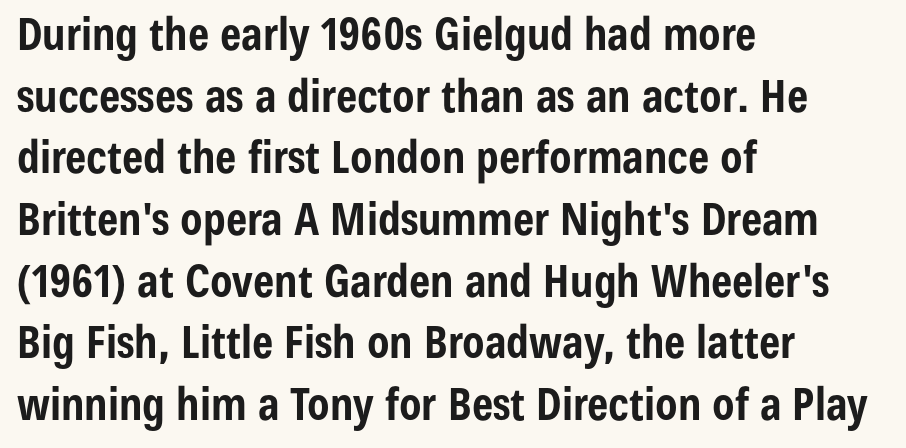
The image shows 45 px bold, condensed sans-serif type, upright; set left-aligned, normal line spacing (1.37x), normal letter spacing, not underlined; low stroke contrast and a medium x-height.
